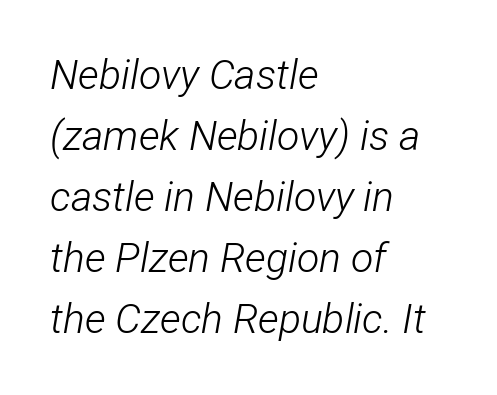
Stroke thickness stays within the range of a standard reading face or lighter. Visually the block forms a straight wall on the left and a jagged coastline on the right. Type without underlining. These lines are rendered in a variable-pitch font. Normally led — the rows are evenly, conventionally spaced. Honestly, the letter spacing is just normal — you wouldn't notice it.
